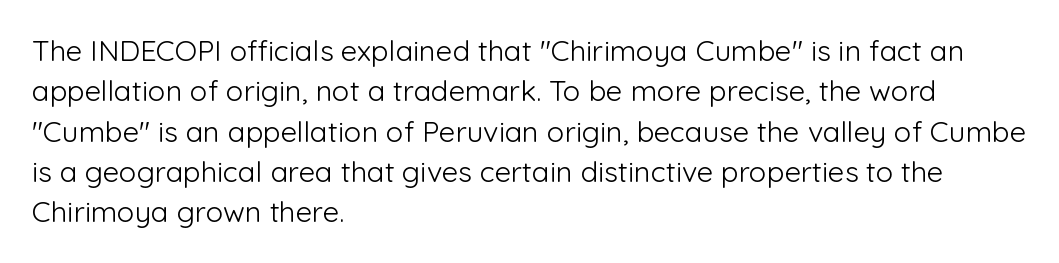
The image shows 29 px light sans-serif type, upright; set left-aligned, normal line spacing (1.39x), normal letter spacing, not underlined; low stroke contrast and a medium x-height.
